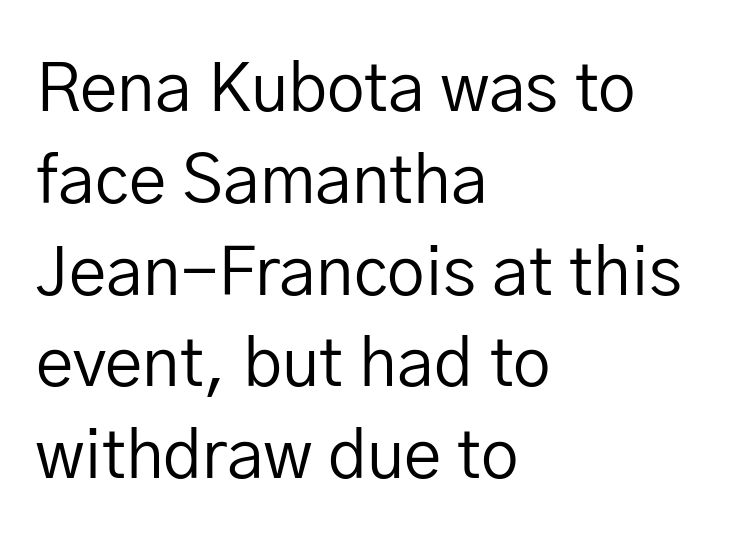
Q: Is the text bold? A: No.
Q: Is the text italic (slanted)? A: No, it is upright.
Q: Is the typeface a serif or a sans-serif typeface? A: Sans-serif.
Q: Is the text underlined? A: No.
Q: How is the paragraph aligned? A: Left-aligned.
Q: Is the spacing between letters normal or unusually wide? A: Normal.
Q: Is the spacing between lines tight, normal or loose? A: Normal.
Q: Width (condensed, normal, or wide)? A: Normal.
Q: Stroke contrast? A: Low.
Q: x-height? A: Medium.
Q: Monospaced? A: No.
